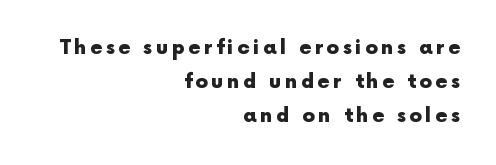
{"italic": "no", "bold": "yes", "underline": "no", "align": "right", "line_spacing_ratio": 1.71, "glyph_px": 20}
